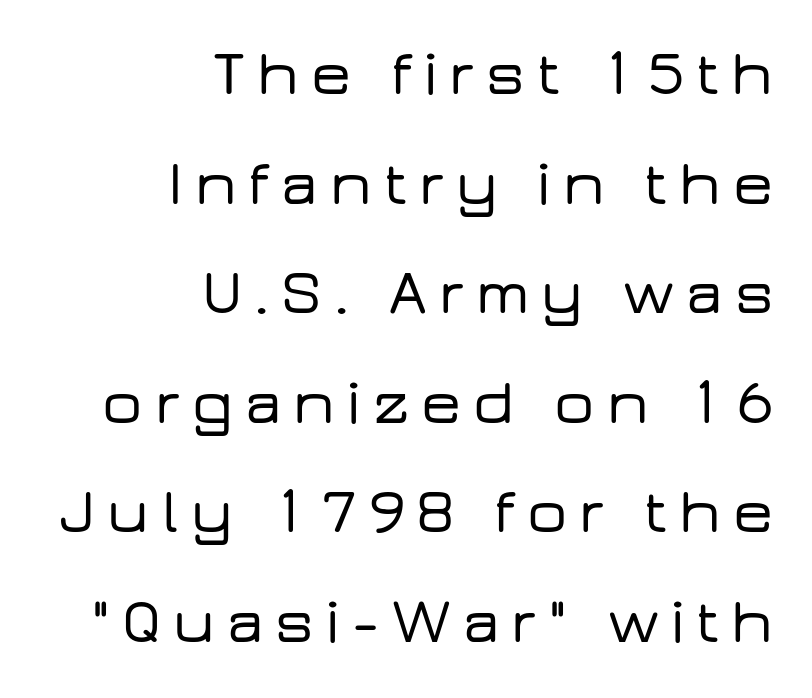
{"serif": "no", "italic": "no", "width": "wide", "stroke_contrast": "low", "x_height": "medium", "monospaced": "no", "underline": "no", "align": "right", "line_spacing_ratio": 1.74, "glyph_px": 63}
